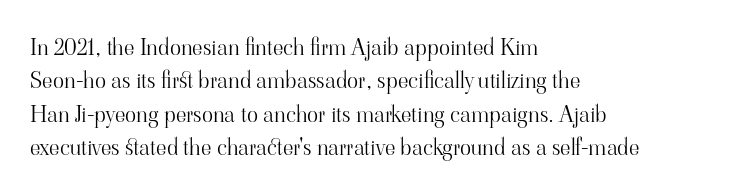
{"italic": "no", "bold": "no", "underline": "no", "align": "left", "line_spacing": "normal", "line_spacing_ratio": 1.45, "letter_spacing": "normal", "letter_spacing_em": 0.0, "glyph_px": 23}
